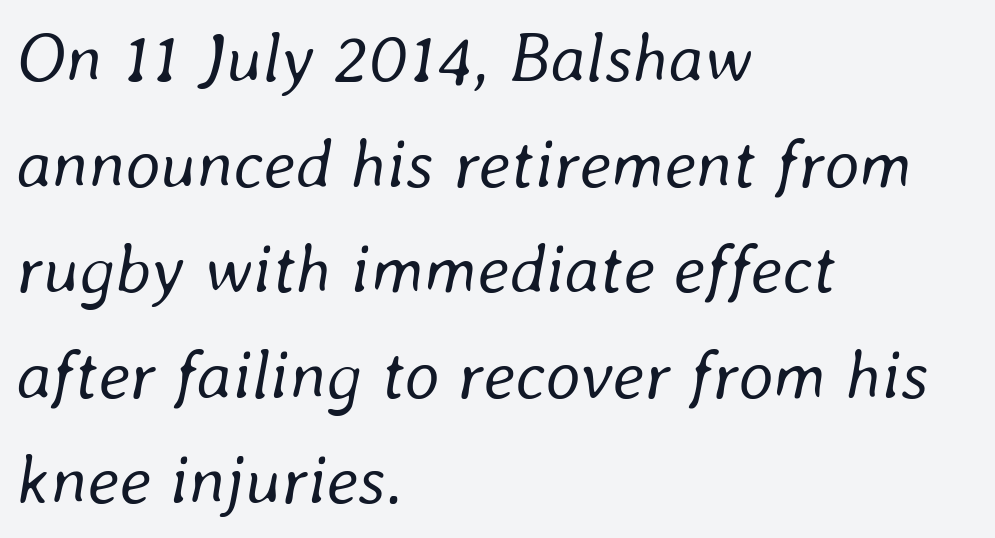
Reading down the block, your eye returns to a fixed left position each line. Leading: standard. The gap between lines stays unmarked. A typesetter would call this proportional, since set widths differ per character.
